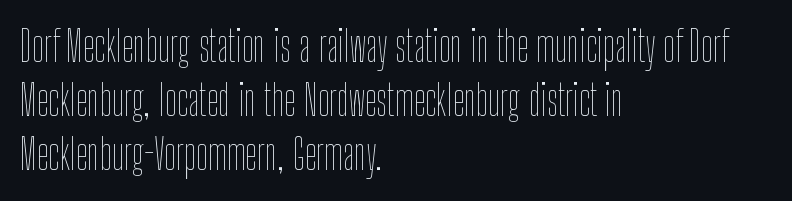
The font is comparable to plain body text, perhaps lighter. Descenders hang freely into open space. Each letter keeps its own natural width here, so spacing adapts to shape. The space between consecutive lines is moderate. Is the letter spacing exaggerated? No — it looks like the ordinary default. Line beginnings align vertically; line endings do not.
